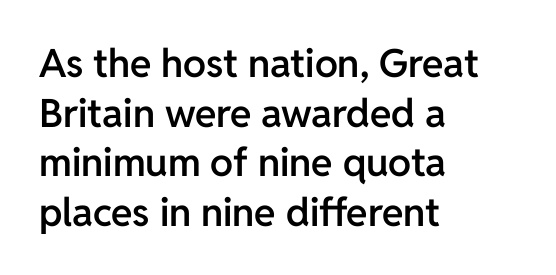
{"serif": "no", "italic": "no", "bold": "semi", "weight": "semibold", "width": "normal", "stroke_contrast": "low", "x_height": "medium", "monospaced": "no", "underline": "no", "align": "left", "line_spacing": "normal", "line_spacing_ratio": 1.27, "letter_spacing": "normal", "letter_spacing_em": 0.0, "glyph_px": 39}
